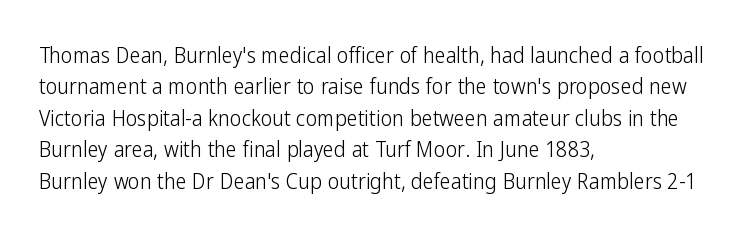
Q: Is the text bold? A: No.
Q: Is the text italic (slanted)? A: No, it is upright.
Q: Is the text underlined? A: No.
Q: How is the paragraph aligned? A: Left-aligned.
Q: Is the spacing between letters normal or unusually wide? A: Normal.
Q: Is the spacing between lines tight, normal or loose? A: Normal.
